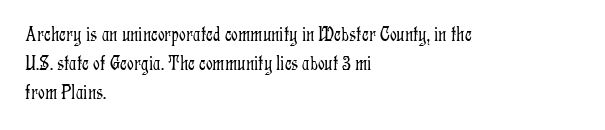
Q: Is the text bold? A: No.
Q: Is the text italic (slanted)? A: No, it is upright.
Q: Is the text underlined? A: No.
Q: How is the paragraph aligned? A: Left-aligned.
Q: Is the spacing between letters normal or unusually wide? A: Normal.
Q: Is the spacing between lines tight, normal or loose? A: Normal.
